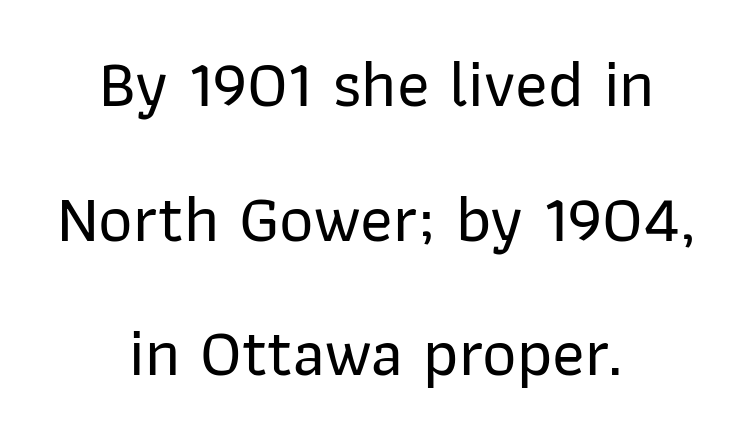
{"serif": "no", "italic": "no", "width": "normal", "stroke_contrast": "low", "x_height": "medium", "monospaced": "no", "underline": "no", "align": "center", "line_spacing": "loose", "line_spacing_ratio": 2.01, "letter_spacing": "normal", "letter_spacing_em": 0.0, "glyph_px": 67}
